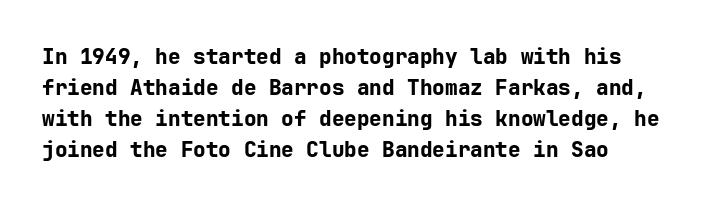
A typesetter would mark this as roman, not italic. Regular leading. Descenders hang freely into open space. This rendering leaves character spacing at its baseline value. Summary of weight: heavy, a full bold.
